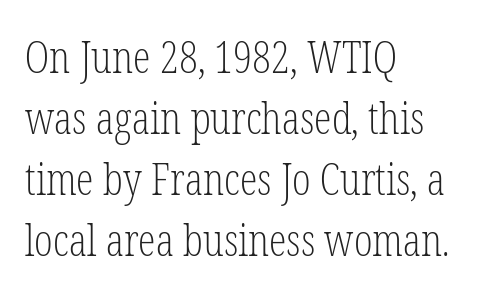
Varying glyph widths throughout — classic text-font behaviour. Left-aligned paragraph, ragged on the right. When letters stand straight like this, we call the style roman or upright. The letterforms sit at book weight or below.
